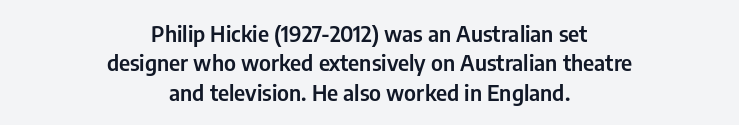
The image shows 22 px text type, upright; set centered, normal line spacing (1.33x), normal letter spacing, not underlined.
